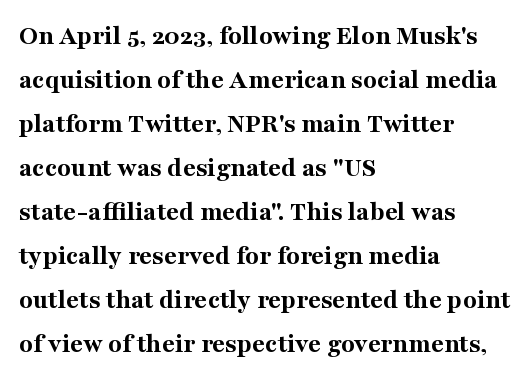
{"serif": "yes", "italic": "no", "bold": "yes", "weight": "bold", "width": "normal", "stroke_contrast": "medium", "x_height": "medium", "monospaced": "no", "underline": "no", "align": "left", "line_spacing": "normal", "line_spacing_ratio": 1.57, "letter_spacing": "normal", "letter_spacing_em": 0.0, "glyph_px": 28}
